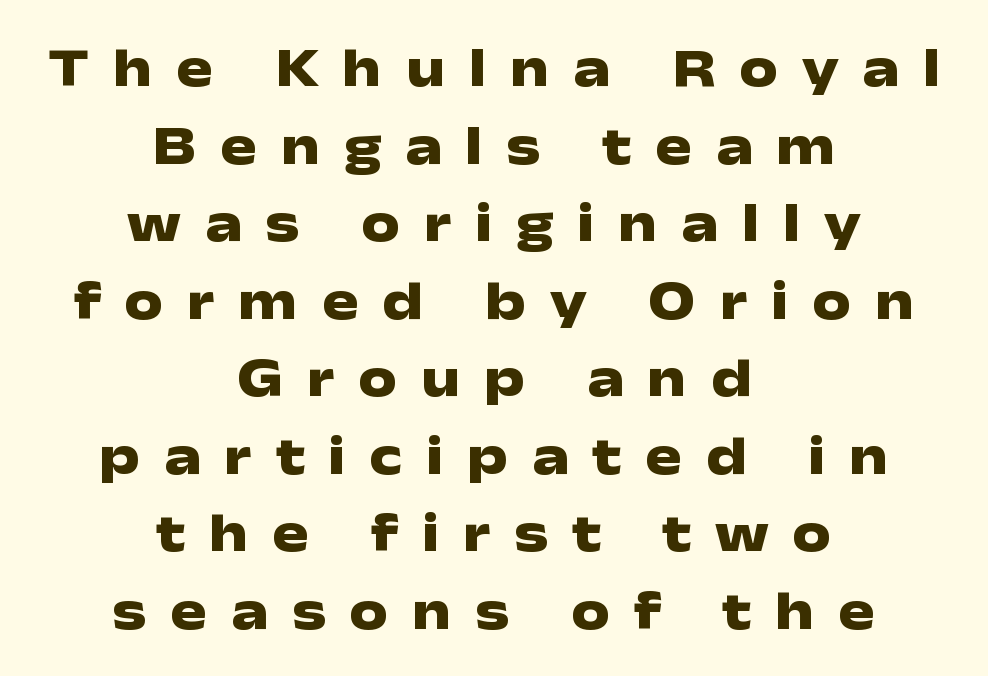
Nope, no serifs anywhere on these letters. Line starts and ends both wander, symmetrically. Letter spacing: wide. The rendering uses a moderate line-height, typical for paragraphs.
